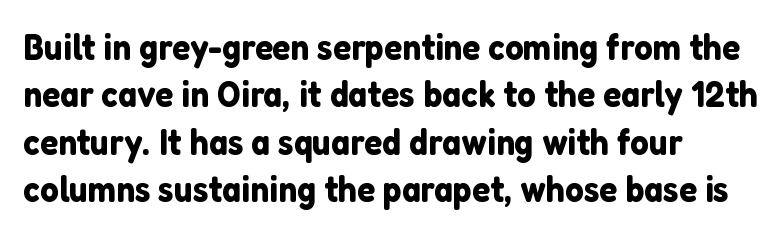
The image shows 37 px sans-serif type, upright; set left-aligned, normal line spacing (1.28x), normal letter spacing, not underlined; low stroke contrast and a medium x-height.
